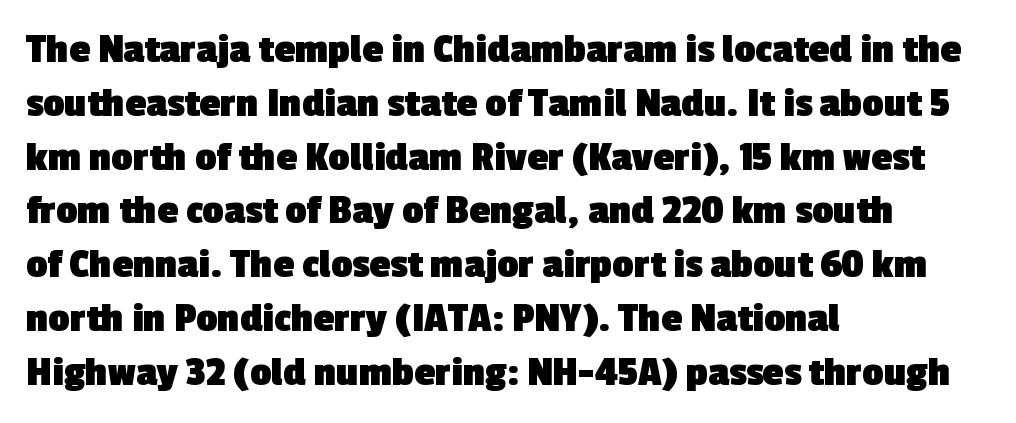
The image shows 42 px heavy sans-serif type; set left-aligned, normal line spacing (1.28x), normal letter spacing, not underlined; a medium x-height.
